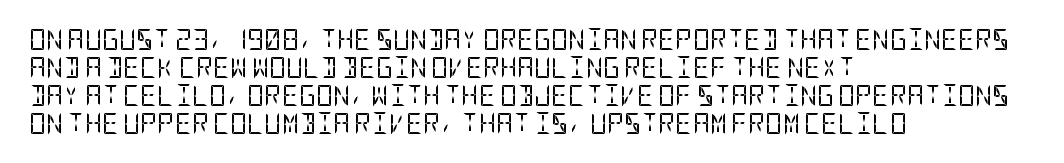
Q: Is the text bold? A: No.
Q: Is the text italic (slanted)? A: No, it is upright.
Q: Is the text underlined? A: No.
Q: How is the paragraph aligned? A: Left-aligned.
Q: Is the spacing between letters normal or unusually wide? A: Normal.
Q: Is the spacing between lines tight, normal or loose? A: Normal.
